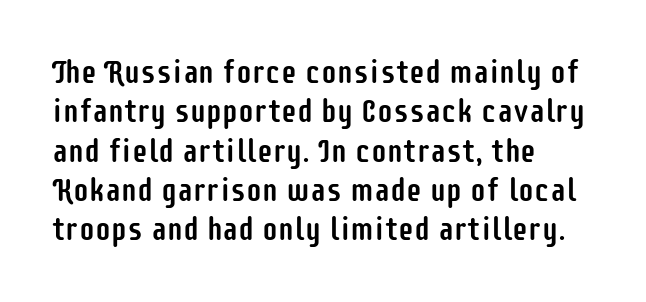
Q: Is the text italic (slanted)? A: No, it is upright.
Q: Is the typeface a serif or a sans-serif typeface? A: Sans-serif.
Q: Is the text underlined? A: No.
Q: How is the paragraph aligned? A: Left-aligned.
Q: Is the spacing between letters normal or unusually wide? A: Normal.
Q: Width (condensed, normal, or wide)? A: Condensed.
Q: Stroke contrast? A: Low.
Q: x-height? A: Large.
Q: Monospaced? A: No.
